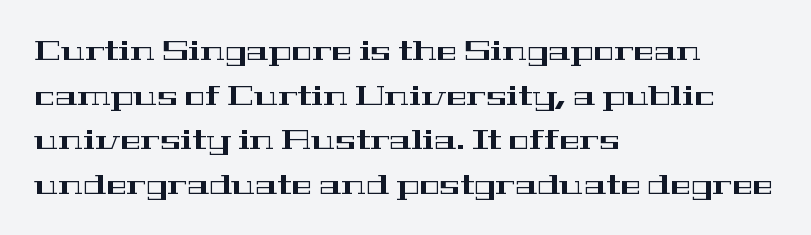
{"serif": "yes", "italic": "no", "width": "wide", "stroke_contrast": "high", "x_height": "medium", "monospaced": "no", "underline": "no", "align": "left", "line_spacing": "normal", "line_spacing_ratio": 1.59, "letter_spacing": "normal", "letter_spacing_em": 0.0, "glyph_px": 28}
